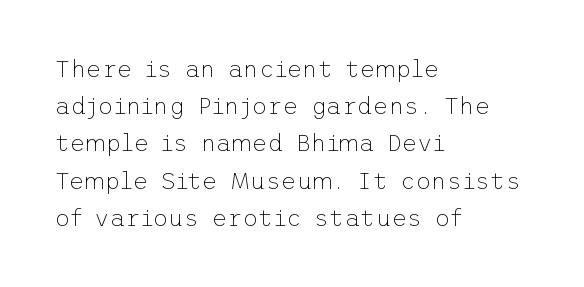
The image shows 24 px text type, upright; set left-aligned, normal line spacing (1.55x), normal letter spacing, not underlined.
